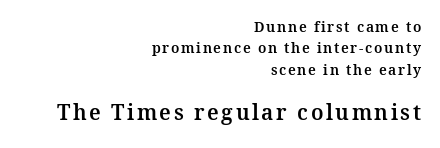
The image shows 21 px text type, upright; set right-aligned, normal line spacing (1.53x), not underlined; the second (bottom) block is 1.5x larger.
